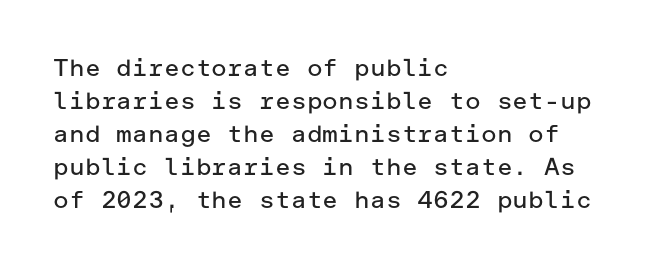
Q: Is the text bold? A: No.
Q: Is the text italic (slanted)? A: No, it is upright.
Q: Is the text underlined? A: No.
Q: How is the paragraph aligned? A: Left-aligned.
Q: Is the spacing between letters normal or unusually wide? A: Normal.
Q: Is the spacing between lines tight, normal or loose? A: Normal.
